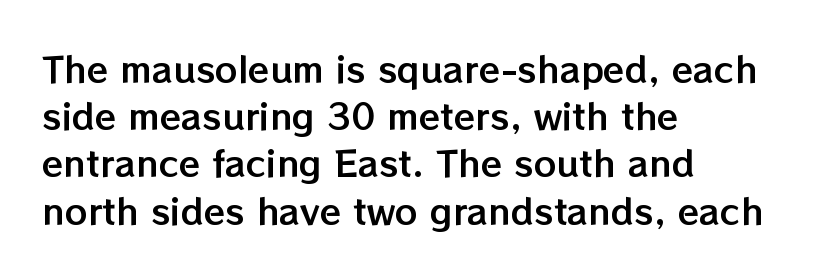
The image shows 35 px text type, upright; set left-aligned, normal line spacing (1.35x), normal letter spacing, not underlined; low stroke contrast and a medium x-height.
